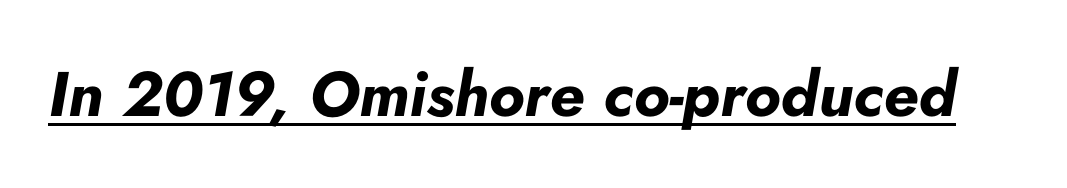
Q: Is the text bold? A: Yes.
Q: Is the text italic (slanted)? A: Yes, it leans right by about 10 degrees.
Q: Is the text underlined? A: Yes.
Q: Is the spacing between letters normal or unusually wide? A: Normal.
Q: Width (condensed, normal, or wide)? A: Normal.
Q: Stroke contrast? A: Low.
Q: x-height? A: Small.
Q: Monospaced? A: No.
